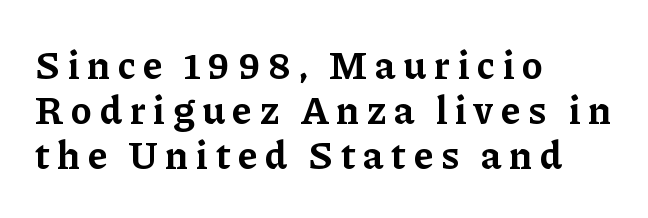
A typesetter would call this heavily tracked-out type. Look at the stroke-to-counter ratio: heavy, a bold. Upright lettering throughout. The passage shown is typeset with a serif family. The baseline area is clear. A typesetter would call this proportional, since set widths differ per character.
